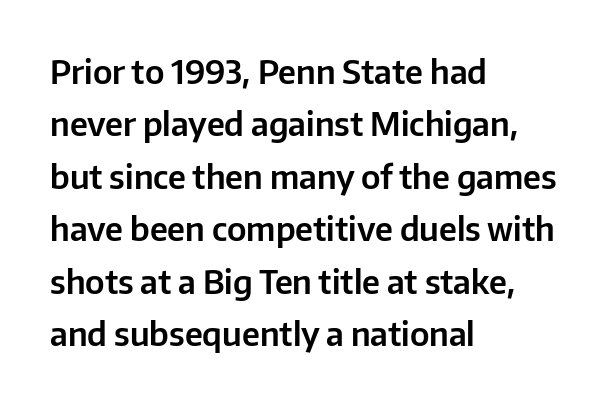
{"serif": "no", "italic": "no", "width": "normal", "stroke_contrast": "low", "x_height": "medium", "monospaced": "no", "underline": "no", "align": "left", "line_spacing": "normal", "line_spacing_ratio": 1.59, "letter_spacing": "normal", "letter_spacing_em": 0.0, "glyph_px": 33}
